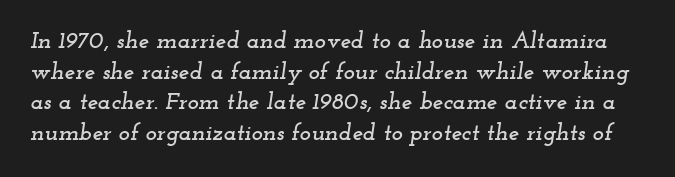
Emphasis-style slanted type is in use. The vertical gap from one line to the next is medium. Quick note: underline off. What stands out about the letter spacing? Nothing — it is the standard amount.
